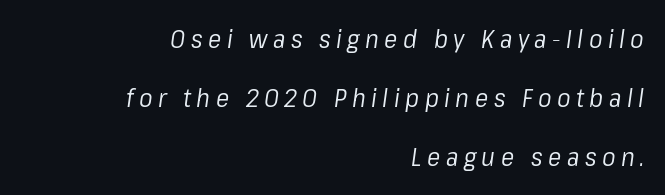
The setting favours the right margin, as signatures and pull-quotes sometimes do. How would I describe the line gaps? Wide and relaxed. Honestly, there is no underline to notice here at all. No heavy texture on the line: the type isn't bold.
